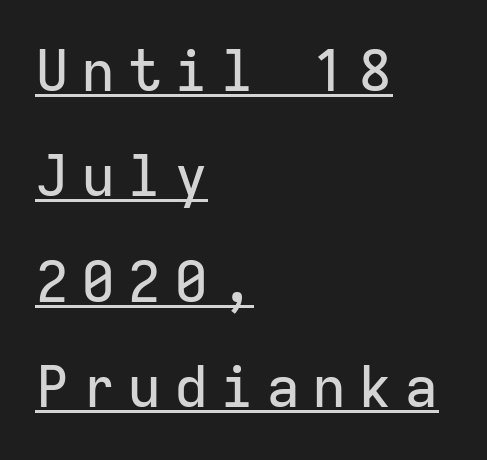
The image shows 57 px sans-serif type, upright, monospaced; set left-aligned, line spacing 1.85x, unusually wide letter spacing (+0.21 em), underlined; low stroke contrast and a medium x-height.
